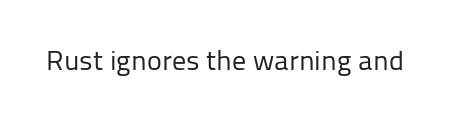
Q: Is the text bold? A: No.
Q: Is the text italic (slanted)? A: No, it is upright.
Q: Is the typeface a serif or a sans-serif typeface? A: Sans-serif.
Q: Is the text underlined? A: No.
Q: Is the spacing between letters normal or unusually wide? A: Normal.
Q: Width (condensed, normal, or wide)? A: Normal.
Q: Stroke contrast? A: Low.
Q: x-height? A: Medium.
Q: Monospaced? A: No.
